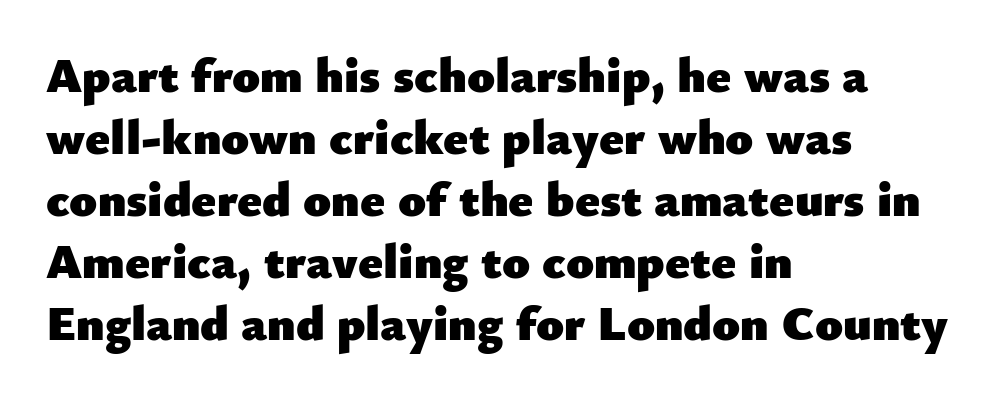
{"serif": "no", "italic": "no", "bold": "yes", "weight": "heavy", "width": "normal", "stroke_contrast": "low", "x_height": "small", "monospaced": "no", "underline": "no", "align": "left", "line_spacing_ratio": 1.24, "letter_spacing": "normal", "letter_spacing_em": 0.0, "glyph_px": 50}
